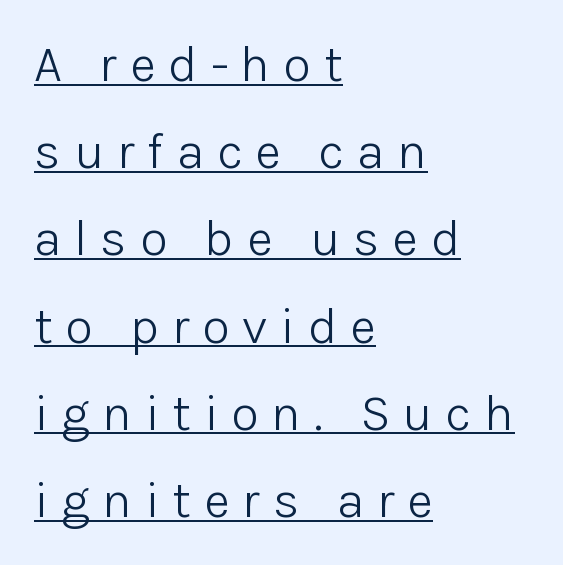
Q: Is the text bold? A: No.
Q: Is the text italic (slanted)? A: No, it is upright.
Q: Is the typeface a serif or a sans-serif typeface? A: Sans-serif.
Q: Is the text underlined? A: Yes.
Q: How is the paragraph aligned? A: Left-aligned.
Q: Is the spacing between letters normal or unusually wide? A: Unusually wide.
Q: Width (condensed, normal, or wide)? A: Normal.
Q: Stroke contrast? A: Low.
Q: x-height? A: Medium.
Q: Monospaced? A: No.
